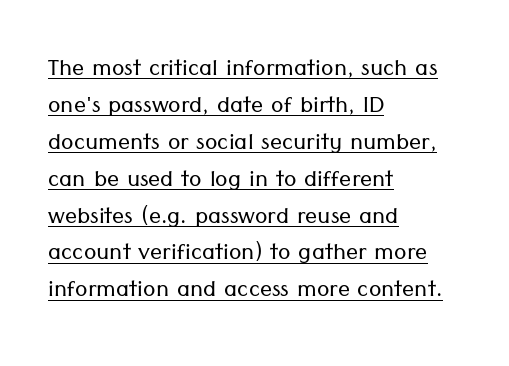
The image shows 30 px light sans-serif type, upright; set left-aligned, line spacing 1.23x, normal letter spacing, underlined; low stroke contrast and a medium x-height.
